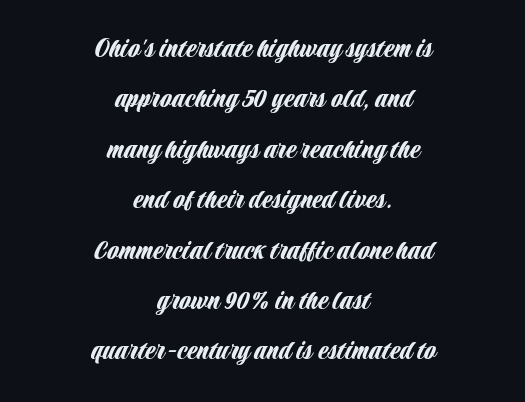
The letters carry no serifs — their stems end cleanly without finishing strokes. Between one letter and the next there's only the usual sliver of space. Check under the words: just untouched page. The rows are spaced the way most documents space them. These lines are centered, leaving both edges ragged.
